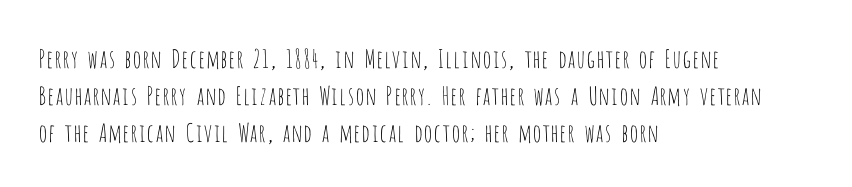
The image shows 25 px text type, upright; set left-aligned, normal line spacing (1.48x), normal letter spacing, not underlined.
